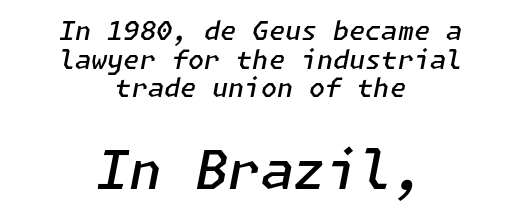
Q: Is the text bold? A: Semi-bold.
Q: Is the text italic (slanted)? A: Yes, it leans right by about 11 degrees.
Q: Is the text underlined? A: No.
Q: How is the paragraph aligned? A: Centered.
Q: Is the spacing between letters normal or unusually wide? A: Normal.
Q: Is the spacing between lines tight, normal or loose? A: Tight.
Q: Which block of text is set in a larger size, the first (top) or the second (bottom)? A: The second (bottom) one.
Q: Width (condensed, normal, or wide)? A: Normal.
Q: Stroke contrast? A: Low.
Q: x-height? A: Medium.
